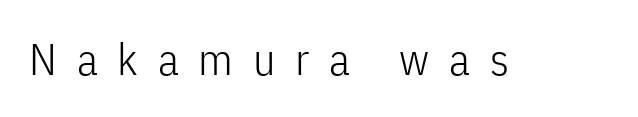
Rule under the text: the space is simply empty. Display-style spreading of the glyphs; the letterfit is very open. The rendering uses natural spacing where letterforms have individual widths. Is the type heavy? It reads as light-to-regular instead.
